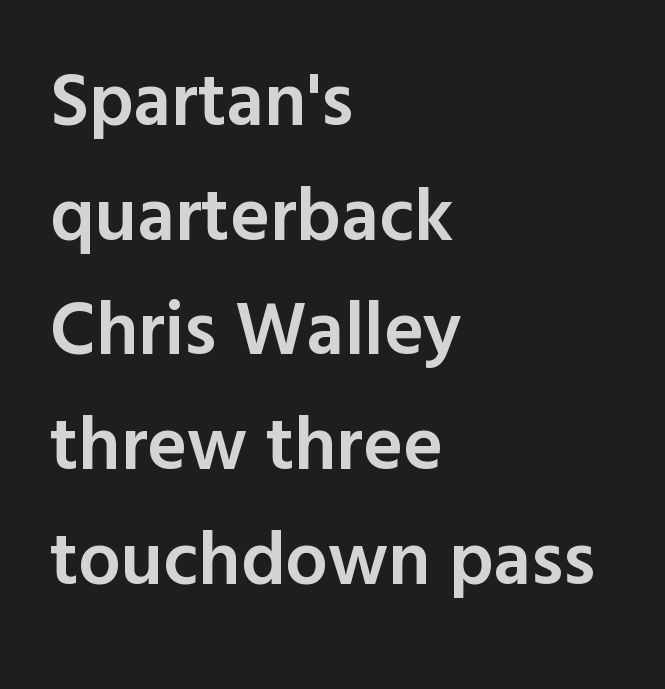
A semibold gives these letters moderate extra thickness, short of bold. Between one letter and the next there's only the usual sliver of space. Designer's note — italics off, roman on. If you drew a ruler down the left edge, every line would touch it.
